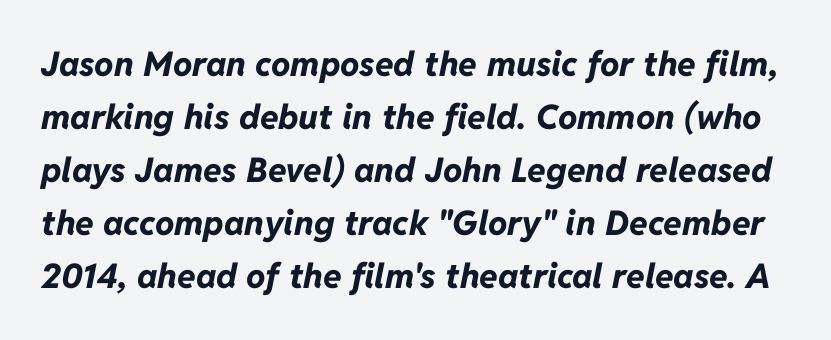
Q: Is the text bold? A: Yes.
Q: Is the text italic (slanted)? A: Yes, it leans right by about 11 degrees.
Q: Is the text underlined? A: No.
Q: Is the spacing between letters normal or unusually wide? A: Normal.
Q: Is the spacing between lines tight, normal or loose? A: Normal.
Q: Width (condensed, normal, or wide)? A: Normal.
Q: Stroke contrast? A: Low.
Q: x-height? A: Medium.
Q: Monospaced? A: No.
